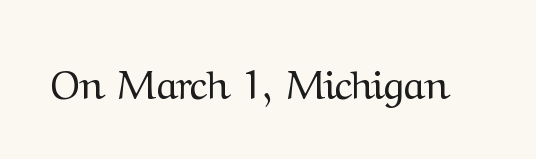
The image shows 40 px regular-weight serif type, upright; set normal letter spacing, not underlined; medium stroke contrast and a medium x-height.
